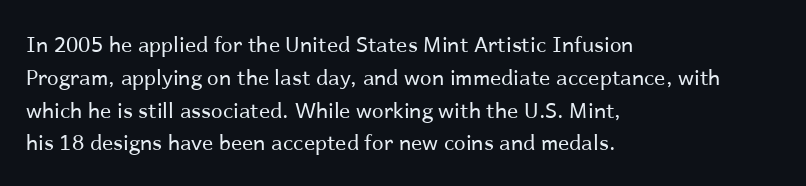
Q: Is the text bold? A: No.
Q: Is the text italic (slanted)? A: No, it is upright.
Q: Is the text underlined? A: No.
Q: How is the paragraph aligned? A: Left-aligned.
Q: Is the spacing between letters normal or unusually wide? A: Normal.
Q: Is the spacing between lines tight, normal or loose? A: Normal.
